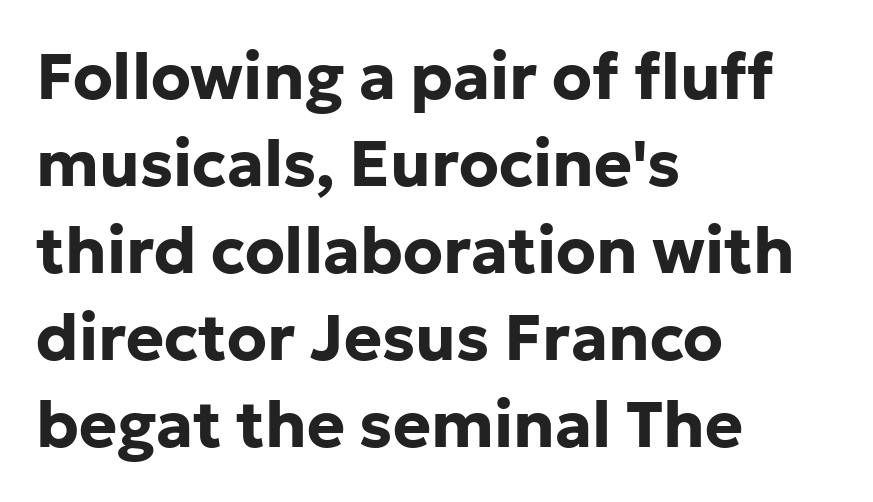
Q: Is the text bold? A: Yes.
Q: Is the text italic (slanted)? A: No, it is upright.
Q: Is the typeface a serif or a sans-serif typeface? A: Sans-serif.
Q: Is the text underlined? A: No.
Q: How is the paragraph aligned? A: Left-aligned.
Q: Is the spacing between letters normal or unusually wide? A: Normal.
Q: Is the spacing between lines tight, normal or loose? A: Normal.
Q: Width (condensed, normal, or wide)? A: Normal.
Q: Stroke contrast? A: Low.
Q: x-height? A: Medium.
Q: Monospaced? A: No.
